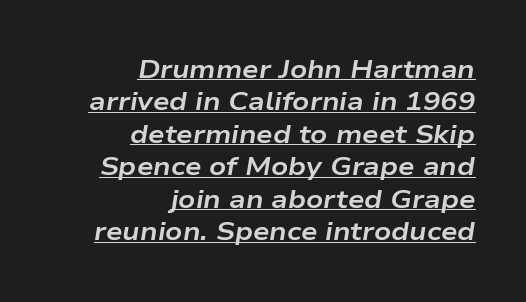
{"italic": "yes", "lean": "right", "slant_degrees": 9, "bold": "yes", "underline": "yes", "align": "right", "line_spacing": "normal", "line_spacing_ratio": 1.25, "letter_spacing": "normal", "letter_spacing_em": 0.0, "glyph_px": 26}
